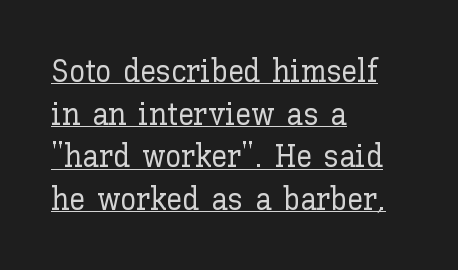
Q: Is the text italic (slanted)? A: No, it is upright.
Q: Is the text underlined? A: Yes.
Q: How is the paragraph aligned? A: Left-aligned.
Q: Is the spacing between letters normal or unusually wide? A: Normal.
Q: Is the spacing between lines tight, normal or loose? A: Normal.
Q: Width (condensed, normal, or wide)? A: Normal.
Q: Stroke contrast? A: Low.
Q: x-height? A: Medium.
Q: Monospaced? A: No.
